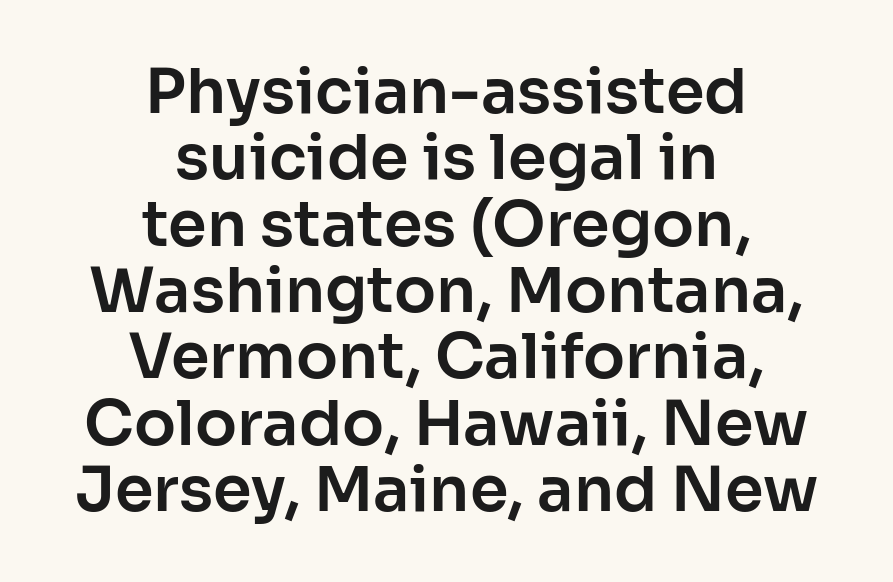
The image shows 62 px sans-serif type, upright; set centered, tight line spacing (1.07x), normal letter spacing, not underlined; low stroke contrast and a medium x-height.
